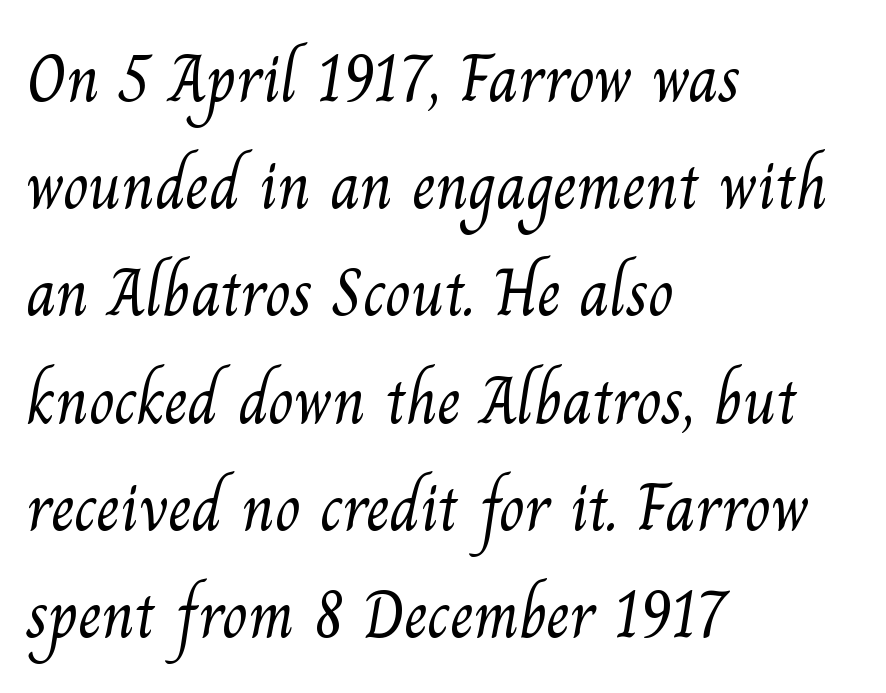
{"serif": "yes", "bold": "no", "weight": "light", "width": "normal", "stroke_contrast": "medium", "x_height": "small", "monospaced": "no", "underline": "no", "align": "left", "line_spacing": "normal", "line_spacing_ratio": 1.6, "letter_spacing": "normal", "letter_spacing_em": 0.0, "glyph_px": 67}
